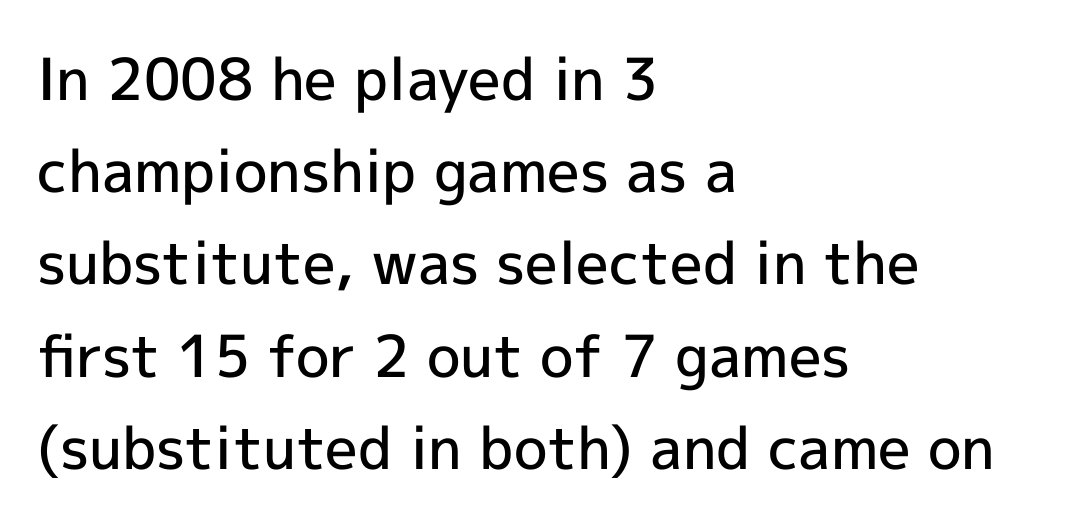
Leading matches the norm, producing a regular column. The ragged edge is on the right, which tells us the setting is flush left. Character widths vary here, with narrow letters taking less room than wide ones. Clear beneath every line of the passage.
